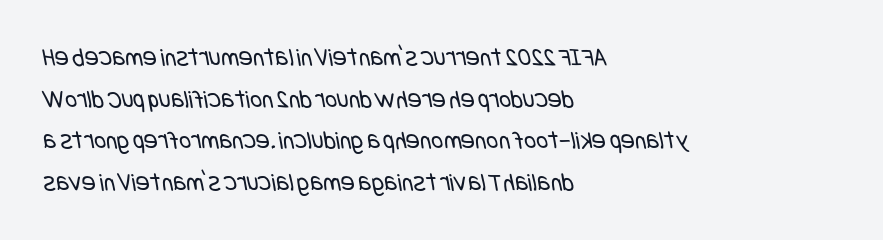
Q: Is the text bold? A: No.
Q: Is the text underlined? A: No.
Q: How is the paragraph aligned? A: Left-aligned.
Q: Is the spacing between letters normal or unusually wide? A: Normal.
Q: Is the spacing between lines tight, normal or loose? A: Normal.
